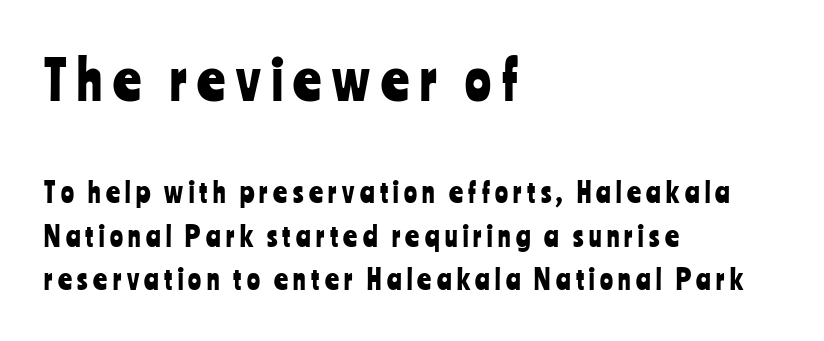
The image shows 54 px condensed sans-serif type, upright; set left-aligned, normal line spacing (1.61x), unusually wide letter spacing (+0.2 em), not underlined; the first (top) block is 2.0x larger; low stroke contrast and a medium x-height.
